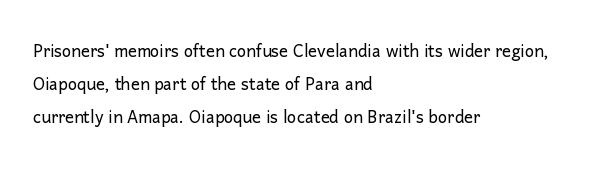
Tall strokes in this sample are plumb rather than angled. Weight: regular or lighter. Tracking value appears to be zero — textbook default spacing. The passage shown stacks its lines at a standard gap. The lines in this sample share a left origin and differ only in where they stop. Anything drawn beneath the words? Only blank space.
